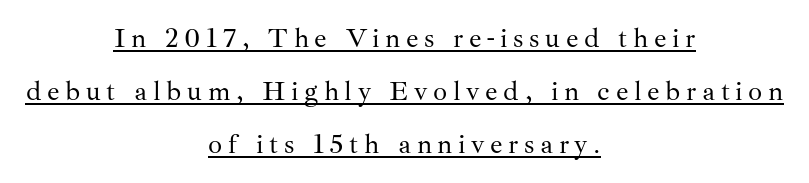
The letters stand upright; this is a roman face. A quiet, ordinary-to-light weight characterises the typeface. One-word summary of the alignment: center. The block of text is sparse from top to bottom, with ample space between rows. The face used here is proportionally spaced, like ordinary book or web type. Between one letter and the next there's a generous, obvious gap.
